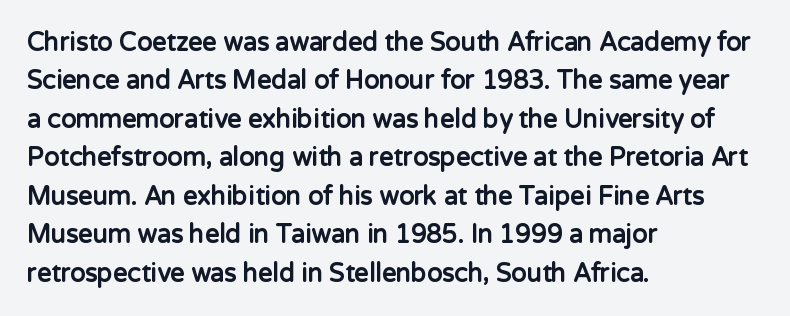
Here the glyphs are tracked normally, forming tight word shapes. Does the weight exceed regular? Yes, all the way to bold. The text block is weighted toward the left margin, trailing off unevenly rightward. Style check: upright. Notice how descenders clear the ascenders below comfortably — that's standard leading. Glance below the letters and you will spot only blank space.
